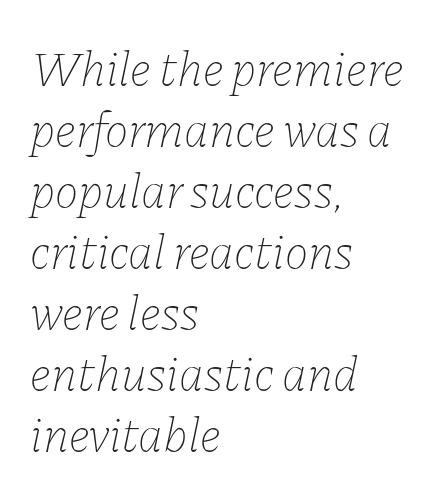
Q: Is the text bold? A: No.
Q: Is the text italic (slanted)? A: Yes, it leans right by about 11 degrees.
Q: Is the text underlined? A: No.
Q: How is the paragraph aligned? A: Left-aligned.
Q: Is the spacing between letters normal or unusually wide? A: Normal.
Q: Width (condensed, normal, or wide)? A: Normal.
Q: Stroke contrast? A: Low.
Q: x-height? A: Medium.
Q: Monospaced? A: No.
